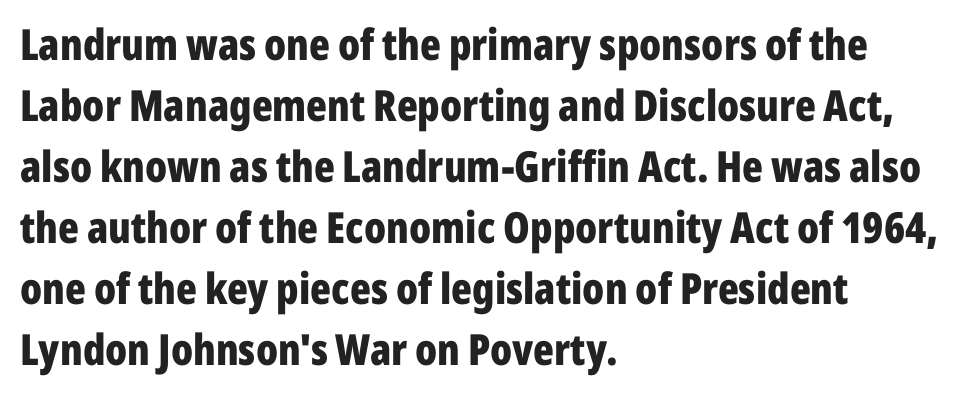
The image shows 43 px bold, condensed sans-serif type, upright; set left-aligned, normal line spacing (1.42x), normal letter spacing, not underlined; low stroke contrast and a medium x-height.
